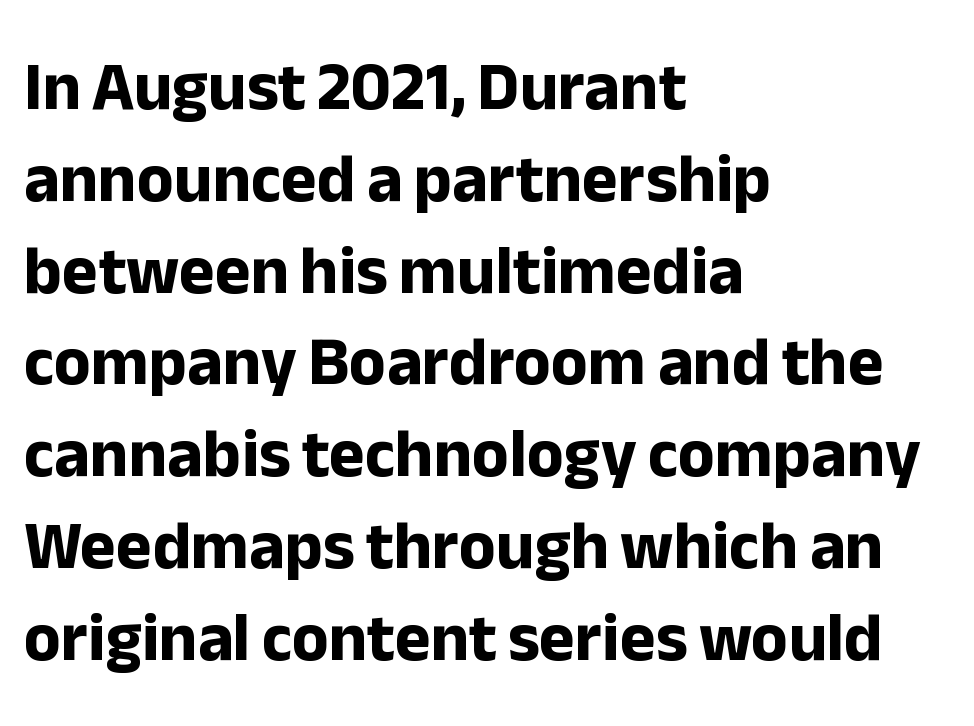
Q: Is the text bold? A: Yes.
Q: Is the text italic (slanted)? A: No, it is upright.
Q: Is the typeface a serif or a sans-serif typeface? A: Sans-serif.
Q: Is the text underlined? A: No.
Q: How is the paragraph aligned? A: Left-aligned.
Q: Is the spacing between letters normal or unusually wide? A: Normal.
Q: Is the spacing between lines tight, normal or loose? A: Normal.
Q: Width (condensed, normal, or wide)? A: Normal.
Q: Stroke contrast? A: Low.
Q: x-height? A: Medium.
Q: Monospaced? A: No.
